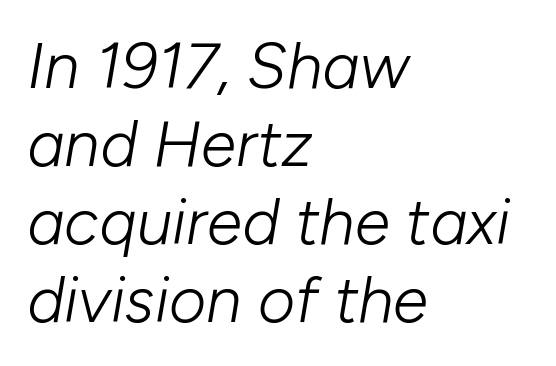
Q: Is the text bold? A: No.
Q: Is the text italic (slanted)? A: Yes, it leans right by about 10 degrees.
Q: Is the text underlined? A: No.
Q: How is the paragraph aligned? A: Left-aligned.
Q: Is the spacing between letters normal or unusually wide? A: Normal.
Q: Width (condensed, normal, or wide)? A: Normal.
Q: Stroke contrast? A: Low.
Q: x-height? A: Medium.
Q: Monospaced? A: No.
